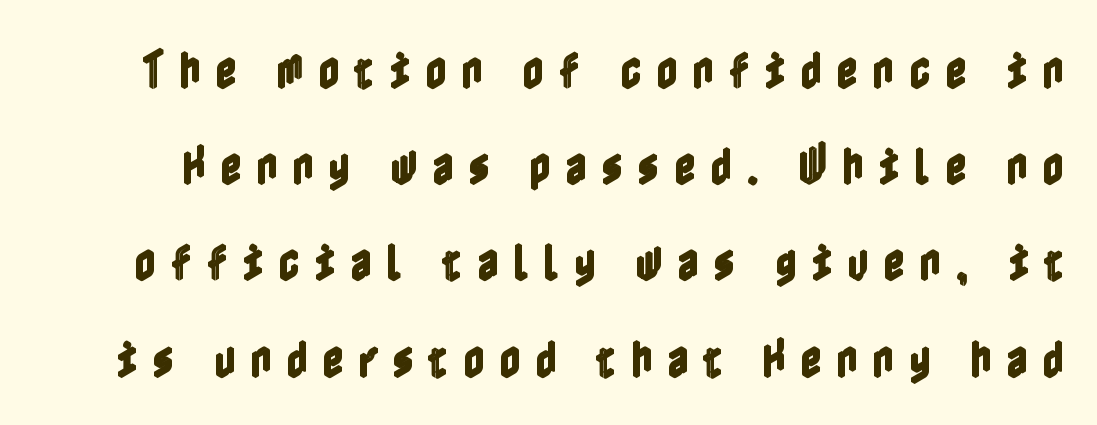
What stands out about the letter spacing? Its width — letters are far apart. Is there any slant? The stems are plumb. Is there much room between lines? Yes — plenty of vertical air separates them. The glyphs are unaccompanied by any horizontal stroke below them.
